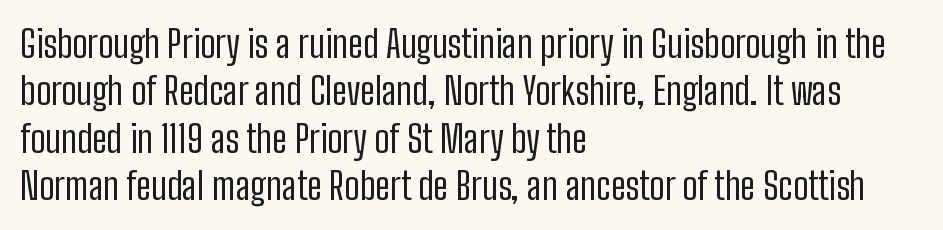
Examine the stroke ends and you'll find no serifs. This is not heavy type; no bold has been used. Nobody drew a line under any word here. The rendering uses natural spacing where letterforms have individual widths. These lines keep a tight, regular rhythm from letter to letter. Upright lettering throughout.
